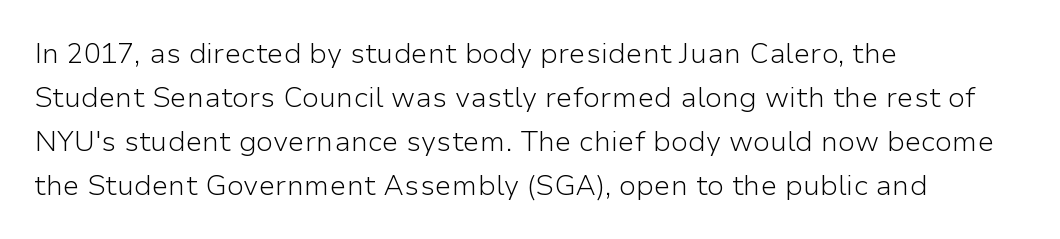
The image shows 28 px light sans-serif type, upright; set left-aligned, normal line spacing (1.57x), normal letter spacing, not underlined; low stroke contrast and a medium x-height.
